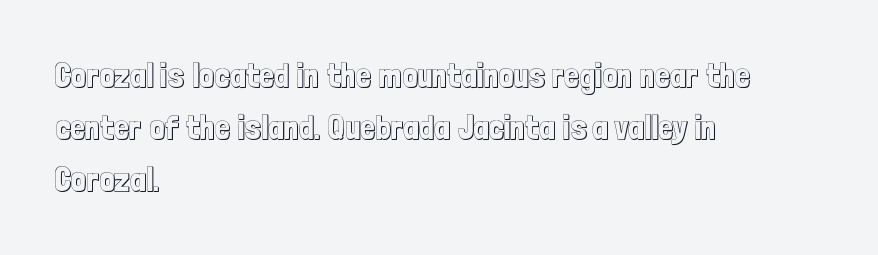
Q: Is the text italic (slanted)? A: No, it is upright.
Q: Is the text underlined? A: No.
Q: How is the paragraph aligned? A: Left-aligned.
Q: Is the spacing between letters normal or unusually wide? A: Normal.
Q: Is the spacing between lines tight, normal or loose? A: Normal.
Q: Width (condensed, normal, or wide)? A: Condensed.
Q: x-height? A: Medium.
Q: Monospaced? A: No.
